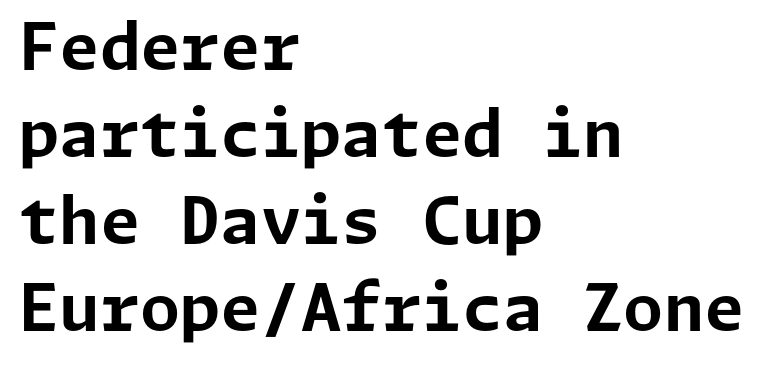
Q: Is the text bold? A: Yes.
Q: Is the text italic (slanted)? A: No, it is upright.
Q: Is the typeface a serif or a sans-serif typeface? A: Sans-serif.
Q: Is the text underlined? A: No.
Q: How is the paragraph aligned? A: Left-aligned.
Q: Is the spacing between letters normal or unusually wide? A: Normal.
Q: Is the spacing between lines tight, normal or loose? A: Normal.
Q: Width (condensed, normal, or wide)? A: Normal.
Q: Stroke contrast? A: Low.
Q: x-height? A: Medium.
